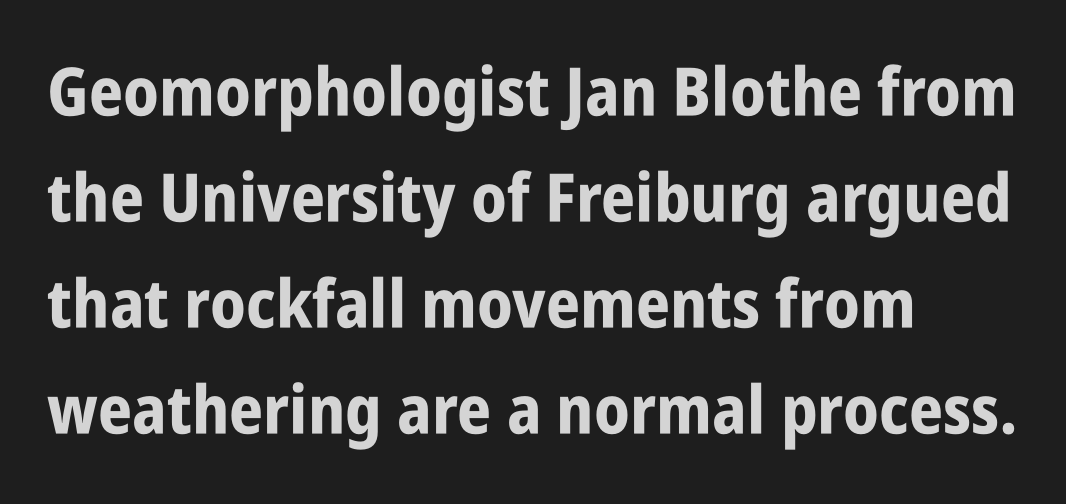
This sample has the flowing, uneven cadence of proportional lettering. A bare baseline throughout the passage. The font is running at its bold setting. Where is the straight margin? On the left.
